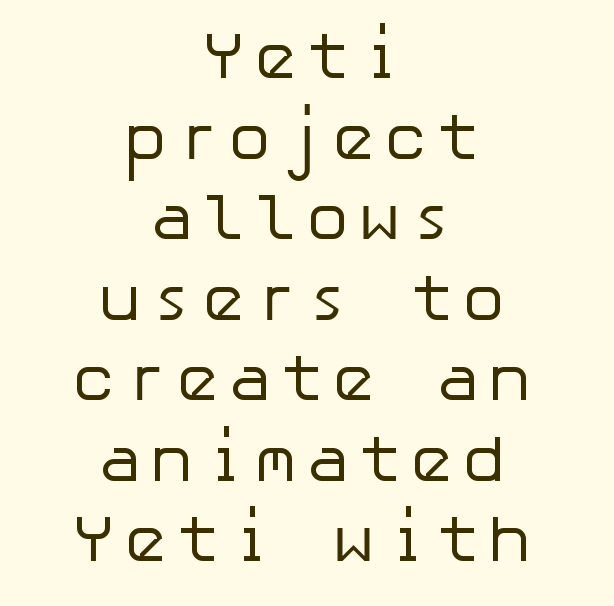
A typesetter would label this face a sans. Nobody drew a line under any word here. Stroke mass is kept to a normal reading level or below. Each line is balanced around a shared central axis. Italic: no, the glyphs are upright roman.
